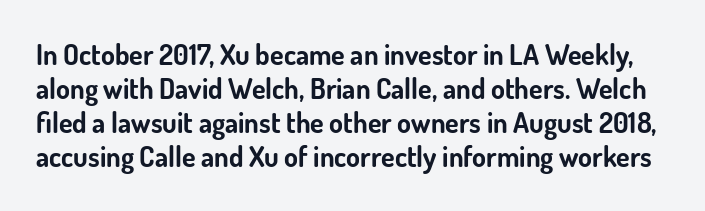
{"serif": "no", "italic": "no", "bold": "yes", "weight": "bold", "width": "normal", "stroke_contrast": "low", "x_height": "small", "monospaced": "no", "underline": "no", "line_spacing_ratio": 1.22, "letter_spacing": "normal", "letter_spacing_em": 0.0, "glyph_px": 28}
